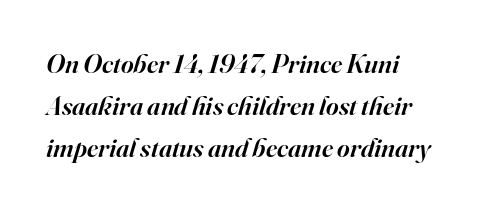
The image shows 27 px text type, italic (leaning right); set left-aligned, normal line spacing (1.56x), normal letter spacing, not underlined.
